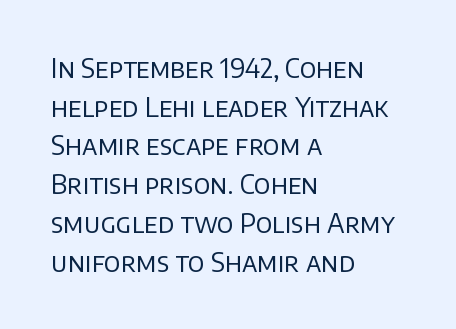
{"italic": "no", "bold": "no", "underline": "no", "align": "left", "line_spacing": "normal", "line_spacing_ratio": 1.49, "letter_spacing": "normal", "letter_spacing_em": 0.0, "glyph_px": 26}
